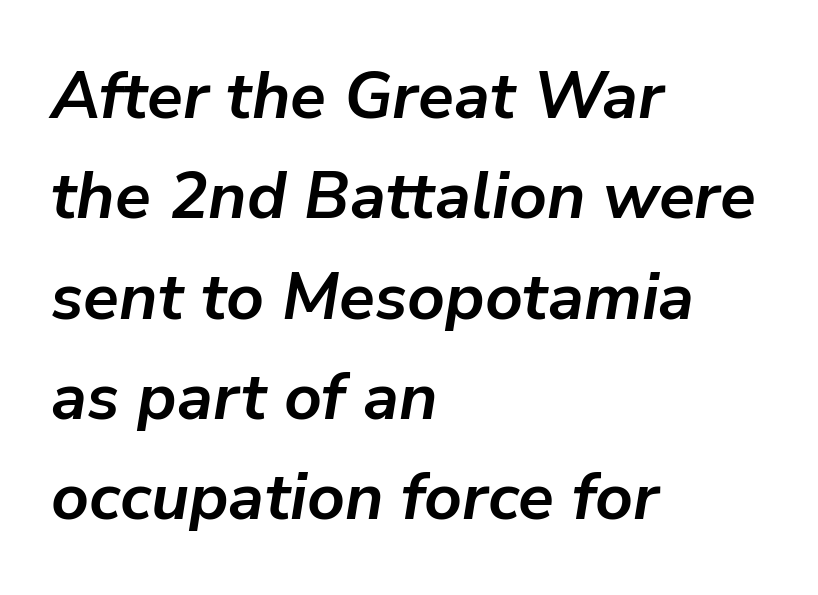
{"italic": "yes", "lean": "right", "slant_degrees": 9, "bold": "yes", "weight": "semibold", "width": "normal", "stroke_contrast": "low", "x_height": "medium", "monospaced": "no", "underline": "no", "align": "left", "line_spacing": "normal", "line_spacing_ratio": 1.52, "letter_spacing": "normal", "letter_spacing_em": 0.0, "glyph_px": 66}
